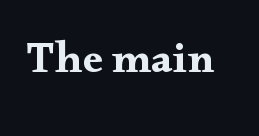
The image shows 44 px wide serif type, upright; set normal letter spacing, not underlined; medium stroke contrast and a small x-height.
